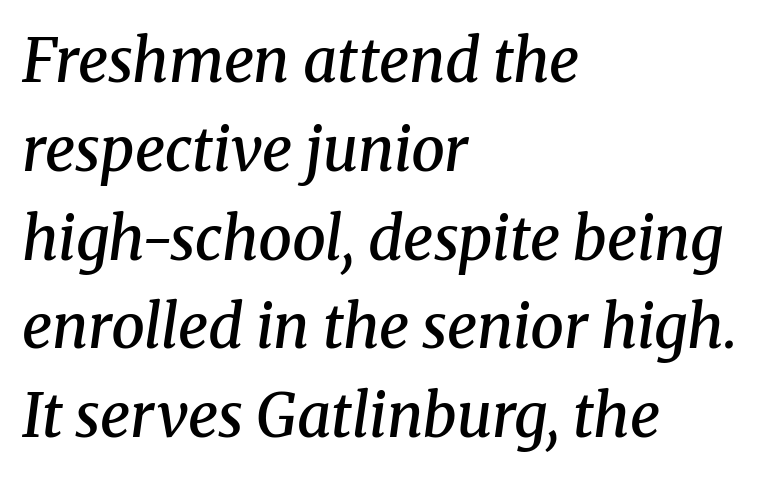
Unmarked baselines from the first word to the last. The tracking reads as untouched default to a designer's eye. Typographic density is moderately raised because the face is semibold. This sample is left-justified, so line endings fall wherever the words run out.
